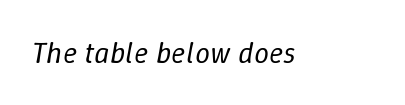
Q: Is the text bold? A: No.
Q: Is the text italic (slanted)? A: Yes, it leans right by about 9 degrees.
Q: Is the text underlined? A: No.
Q: Is the spacing between letters normal or unusually wide? A: Normal.
Q: Width (condensed, normal, or wide)? A: Normal.
Q: Stroke contrast? A: Low.
Q: x-height? A: Medium.
Q: Monospaced? A: No.
